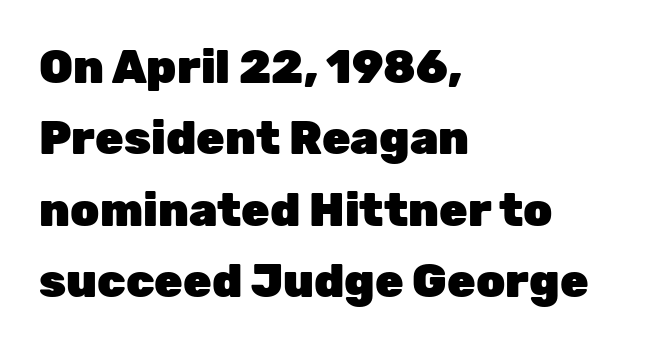
The image shows 46 px heavy sans-serif type, upright; set left-aligned, normal line spacing (1.55x), normal letter spacing, not underlined; low stroke contrast and a medium x-height.
